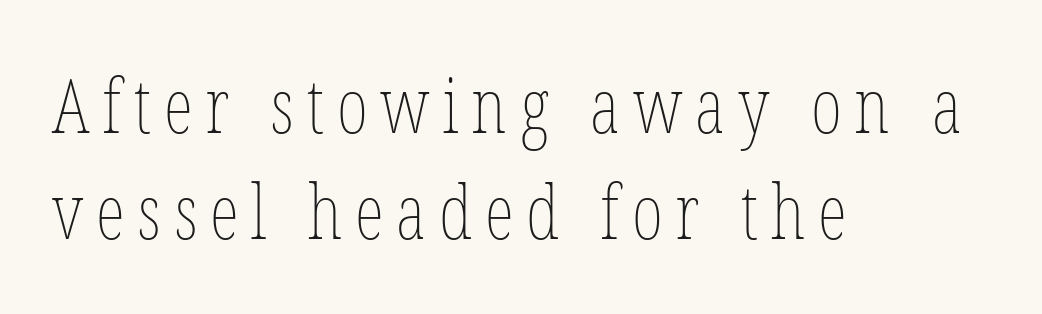
{"italic": "no", "bold": "no", "weight": "thin", "width": "condensed", "stroke_contrast": "low", "x_height": "medium", "monospaced": "no", "underline": "no", "align": "left", "line_spacing": "normal", "line_spacing_ratio": 1.42, "glyph_px": 75}
